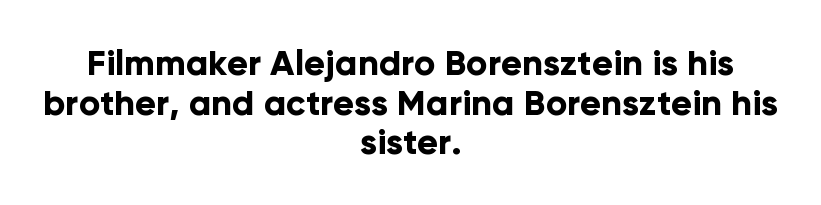
Q: Is the text bold? A: Yes.
Q: Is the text italic (slanted)? A: No, it is upright.
Q: Is the typeface a serif or a sans-serif typeface? A: Sans-serif.
Q: Is the text underlined? A: No.
Q: How is the paragraph aligned? A: Centered.
Q: Is the spacing between letters normal or unusually wide? A: Normal.
Q: Is the spacing between lines tight, normal or loose? A: Tight.
Q: Width (condensed, normal, or wide)? A: Normal.
Q: Stroke contrast? A: Low.
Q: x-height? A: Medium.
Q: Monospaced? A: No.
